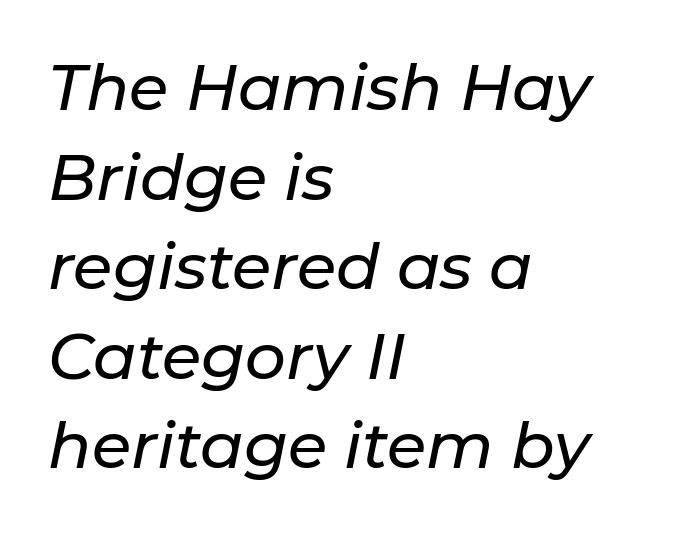
The image shows 64 px text type, italic (leaning right); set left-aligned, normal line spacing (1.4x), normal letter spacing, not underlined; low stroke contrast and a medium x-height.
